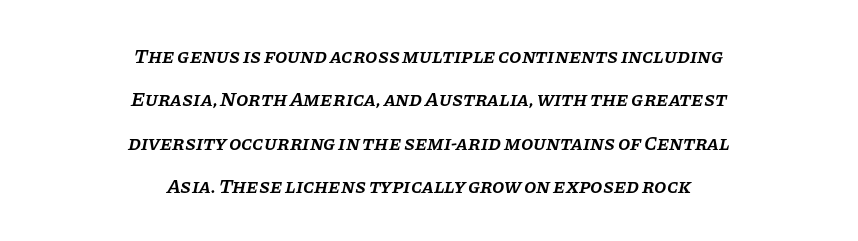
{"italic": "yes", "lean": "right", "slant_degrees": 11, "bold": "semi", "underline": "no", "align": "center", "line_spacing": "loose", "line_spacing_ratio": 2.17, "letter_spacing": "normal", "letter_spacing_em": 0.0, "glyph_px": 20}
